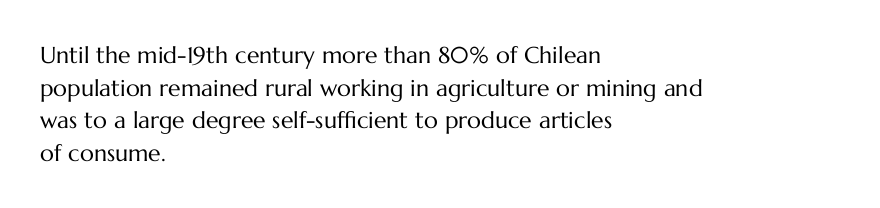
The image shows 23 px text type, upright; set left-aligned, normal line spacing (1.42x), normal letter spacing, not underlined.
